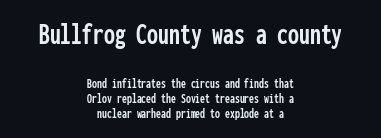
Q: Is the text italic (slanted)? A: No, it is upright.
Q: Is the typeface a serif or a sans-serif typeface? A: Sans-serif.
Q: Is the text underlined? A: No.
Q: How is the paragraph aligned? A: Centered.
Q: Is the spacing between letters normal or unusually wide? A: Normal.
Q: Is the spacing between lines tight, normal or loose? A: Tight.
Q: Which block of text is set in a larger size, the first (top) or the second (bottom)? A: The first (top) one.
Q: Width (condensed, normal, or wide)? A: Condensed.
Q: Stroke contrast? A: Low.
Q: x-height? A: Medium.
Q: Monospaced? A: Yes.
